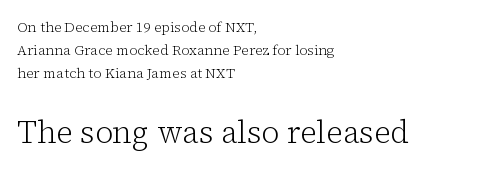
A roman cut, with each character standing at attention. Think standard paragraph weight, or any step lighter than that. The words here are not underlined. Compared with a centered layout, this one pins lines to the left instead. The emphasis by scale lands on block number two, below. Vertical spacing — default.
